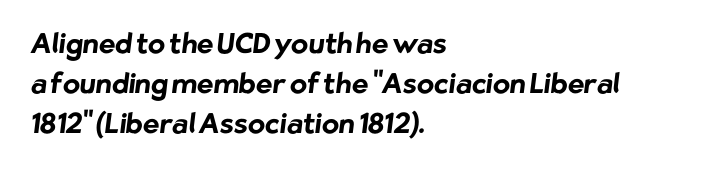
Q: Is the text bold? A: Yes.
Q: Is the typeface a serif or a sans-serif typeface? A: Sans-serif.
Q: Is the text underlined? A: No.
Q: How is the paragraph aligned? A: Left-aligned.
Q: Is the spacing between letters normal or unusually wide? A: Normal.
Q: Is the spacing between lines tight, normal or loose? A: Normal.
Q: Width (condensed, normal, or wide)? A: Normal.
Q: Stroke contrast? A: Low.
Q: x-height? A: Medium.
Q: Monospaced? A: No.
